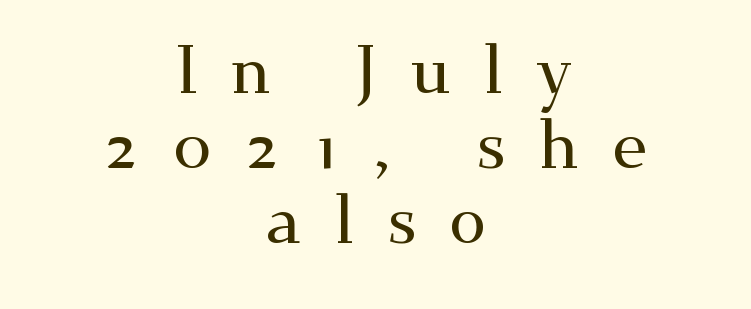
The image shows 67 px wide serif type, upright; set centered, tight line spacing (1.12x), unusually wide letter spacing (+0.49 em), not underlined; medium stroke contrast and a small x-height.
